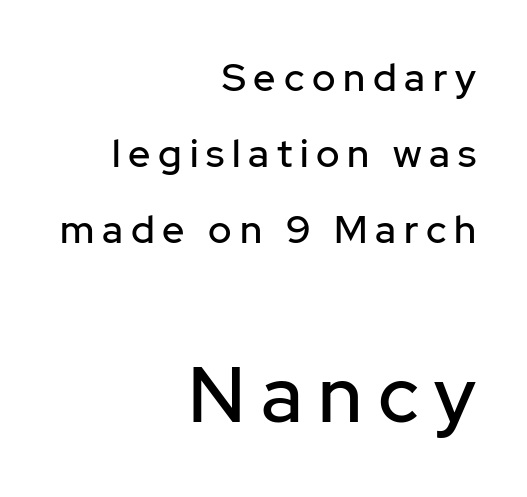
{"serif": "no", "italic": "no", "width": "normal", "stroke_contrast": "low", "x_height": "medium", "monospaced": "no", "underline": "no", "align": "right", "line_spacing": "loose", "line_spacing_ratio": 1.95, "letter_spacing": "wide", "letter_spacing_em": 0.2, "larger_block": "second", "size_ratio": 2.0, "glyph_px": 78}
